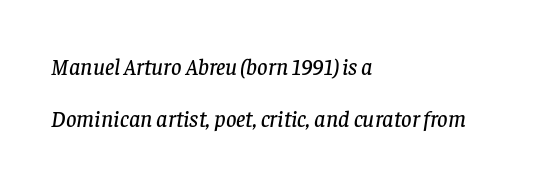
The image shows 23 px text type, italic (leaning right); set left-aligned, loose line spacing (2.24x), normal letter spacing, not underlined.
